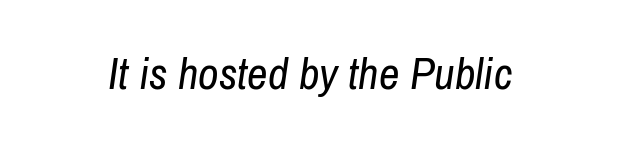
The image shows 45 px regular-weight, condensed type, italic (leaning right); set normal letter spacing, not underlined; low stroke contrast and a medium x-height.
